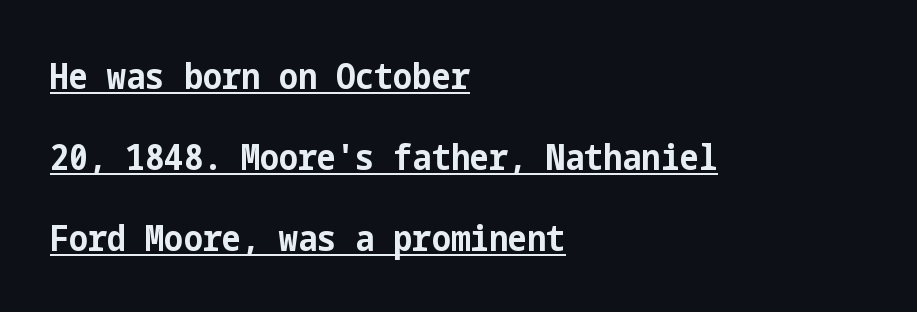
The image shows 36 px bold, condensed sans-serif type, upright; set left-aligned, loose line spacing (2.25x), normal letter spacing, underlined; low stroke contrast and a medium x-height.
